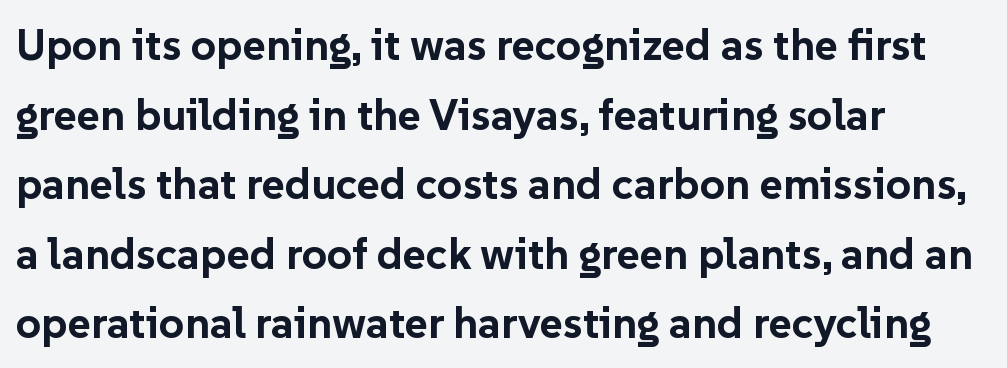
Q: Is the text bold? A: Yes.
Q: Is the text italic (slanted)? A: No, it is upright.
Q: Is the typeface a serif or a sans-serif typeface? A: Sans-serif.
Q: Is the text underlined? A: No.
Q: How is the paragraph aligned? A: Left-aligned.
Q: Is the spacing between letters normal or unusually wide? A: Normal.
Q: Is the spacing between lines tight, normal or loose? A: Normal.
Q: Width (condensed, normal, or wide)? A: Normal.
Q: Stroke contrast? A: Low.
Q: x-height? A: Medium.
Q: Monospaced? A: No.
